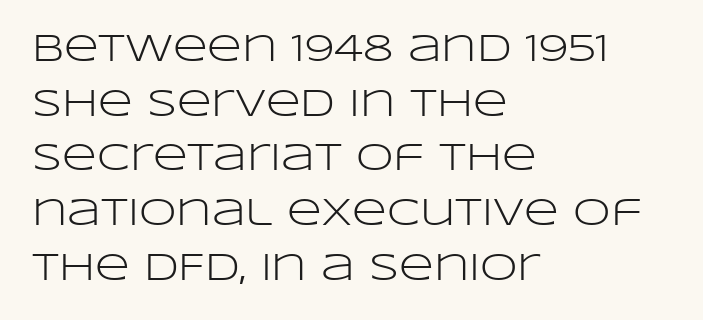
The image shows 38 px light, wide sans-serif type, upright; set left-aligned, normal line spacing (1.44x), normal letter spacing, not underlined; low stroke contrast and a large x-height.
